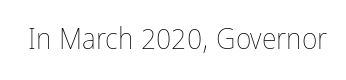
{"italic": "no", "bold": "no", "weight": "thin", "width": "condensed", "stroke_contrast": "low", "x_height": "medium", "monospaced": "no", "underline": "no", "letter_spacing": "normal", "letter_spacing_em": 0.0, "glyph_px": 30}
